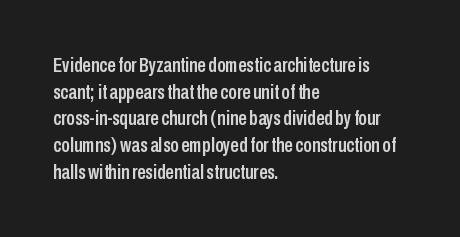
{"italic": "no", "underline": "no", "align": "left", "line_spacing": "normal", "line_spacing_ratio": 1.27, "letter_spacing": "normal", "letter_spacing_em": 0.0, "glyph_px": 21}
